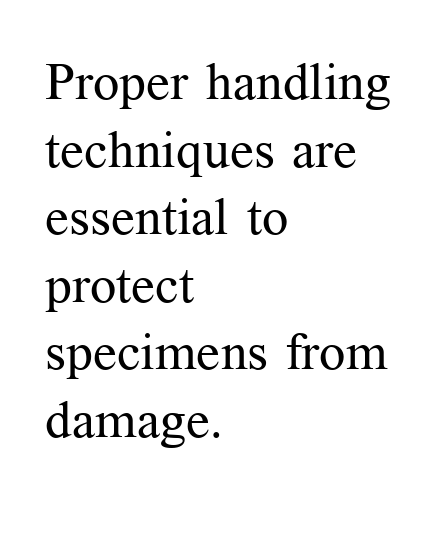
The image shows 52 px regular-weight serif type, upright; set left-aligned, normal line spacing (1.3x), normal letter spacing, not underlined; medium stroke contrast and a medium x-height.
